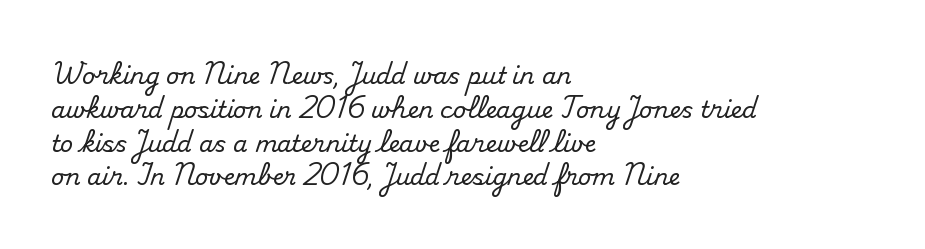
The image shows 23 px text type; set left-aligned, normal line spacing (1.47x), normal letter spacing, not underlined.
